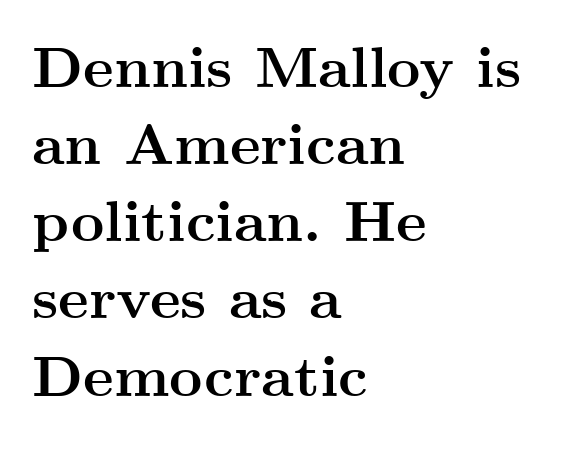
The image shows 58 px semibold, wide serif type, upright; set left-aligned, normal line spacing (1.33x), normal letter spacing, not underlined; medium stroke contrast and a small x-height.
